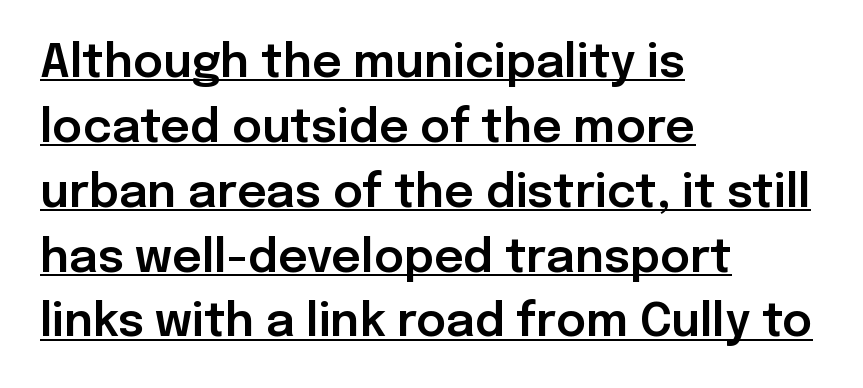
Q: Is the text italic (slanted)? A: No, it is upright.
Q: Is the typeface a serif or a sans-serif typeface? A: Sans-serif.
Q: Is the text underlined? A: Yes.
Q: How is the paragraph aligned? A: Left-aligned.
Q: Is the spacing between letters normal or unusually wide? A: Normal.
Q: Is the spacing between lines tight, normal or loose? A: Normal.
Q: Width (condensed, normal, or wide)? A: Normal.
Q: Stroke contrast? A: Low.
Q: x-height? A: Medium.
Q: Monospaced? A: No.
